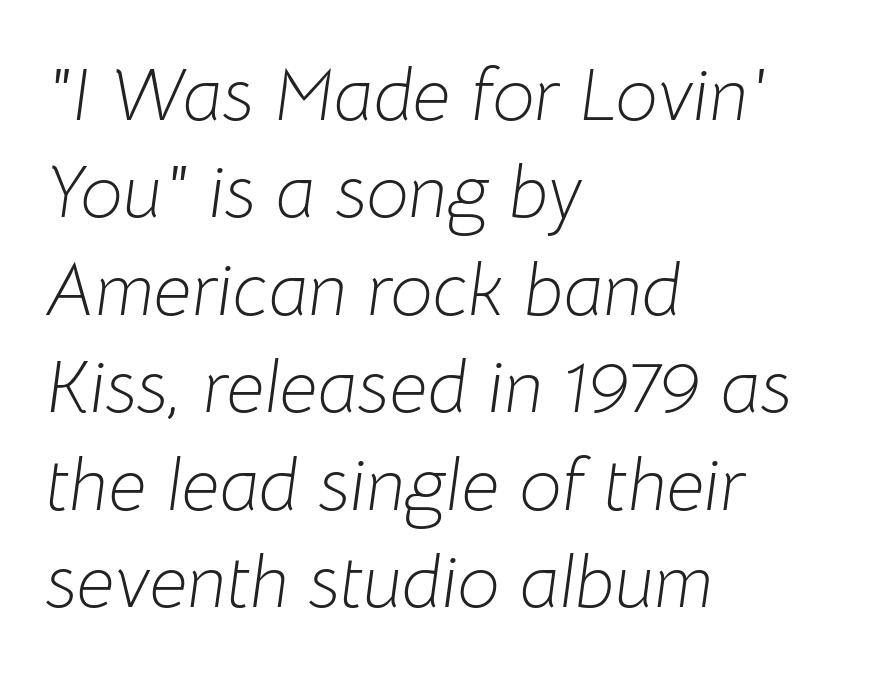
Q: Is the text bold? A: No.
Q: Is the text italic (slanted)? A: Yes, it leans right by about 8 degrees.
Q: Is the text underlined? A: No.
Q: How is the paragraph aligned? A: Left-aligned.
Q: Is the spacing between letters normal or unusually wide? A: Normal.
Q: Is the spacing between lines tight, normal or loose? A: Normal.
Q: Width (condensed, normal, or wide)? A: Normal.
Q: Stroke contrast? A: Low.
Q: x-height? A: Medium.
Q: Monospaced? A: No.
